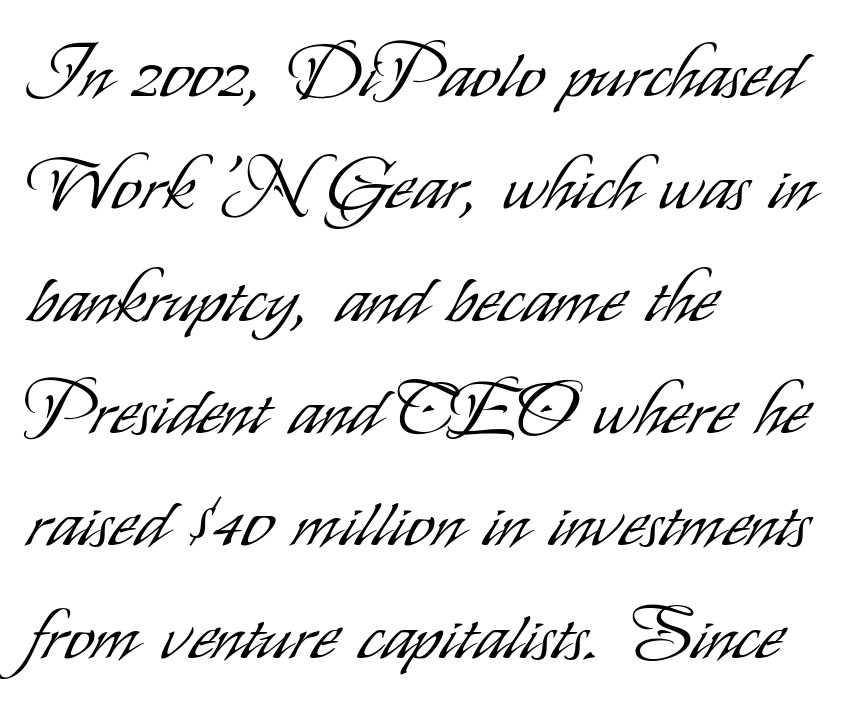
The image shows 72 px light, condensed sans-serif type; set left-aligned, normal line spacing (1.56x), normal letter spacing, not underlined; low stroke contrast and a small x-height.
